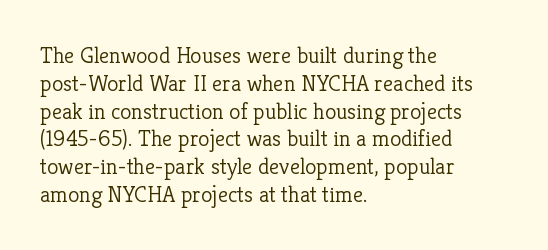
Q: Is the text bold? A: No.
Q: Is the text italic (slanted)? A: No, it is upright.
Q: Is the text underlined? A: No.
Q: How is the paragraph aligned? A: Left-aligned.
Q: Is the spacing between letters normal or unusually wide? A: Normal.
